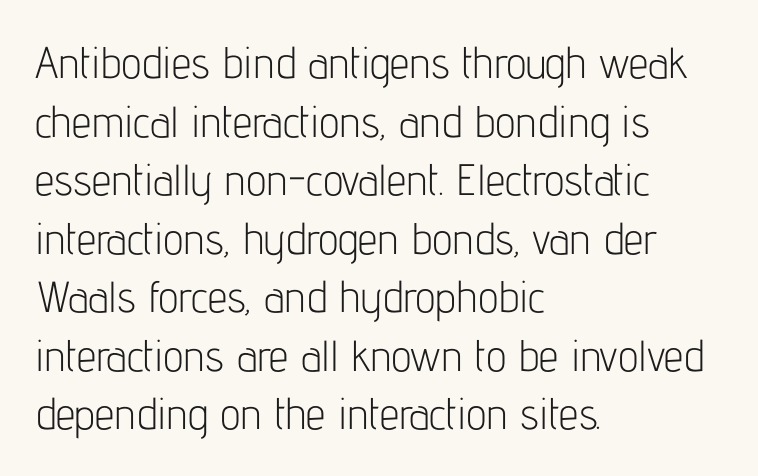
The image shows 44 px light, condensed sans-serif type, upright; set left-aligned, normal line spacing (1.33x), normal letter spacing, not underlined; low stroke contrast and a medium x-height.
